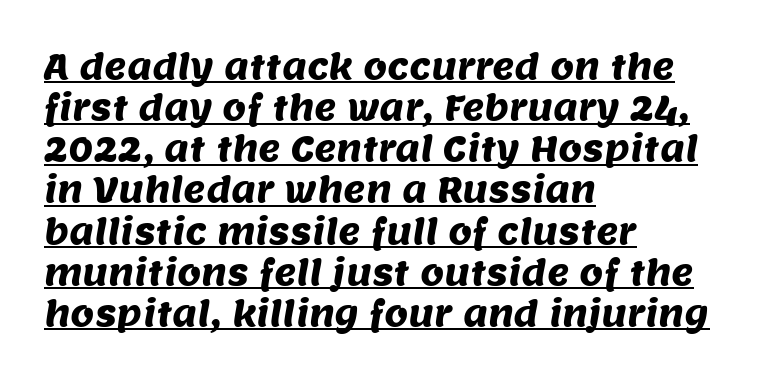
The face used here is proportionally spaced, like ordinary book or web type. The rendering keeps characters at their native spacing. Short and long lines alike share a common starting point at left. To sum up the face: it is a sans, with no serifs. The specimen includes a rule beneath the text block's lines.
